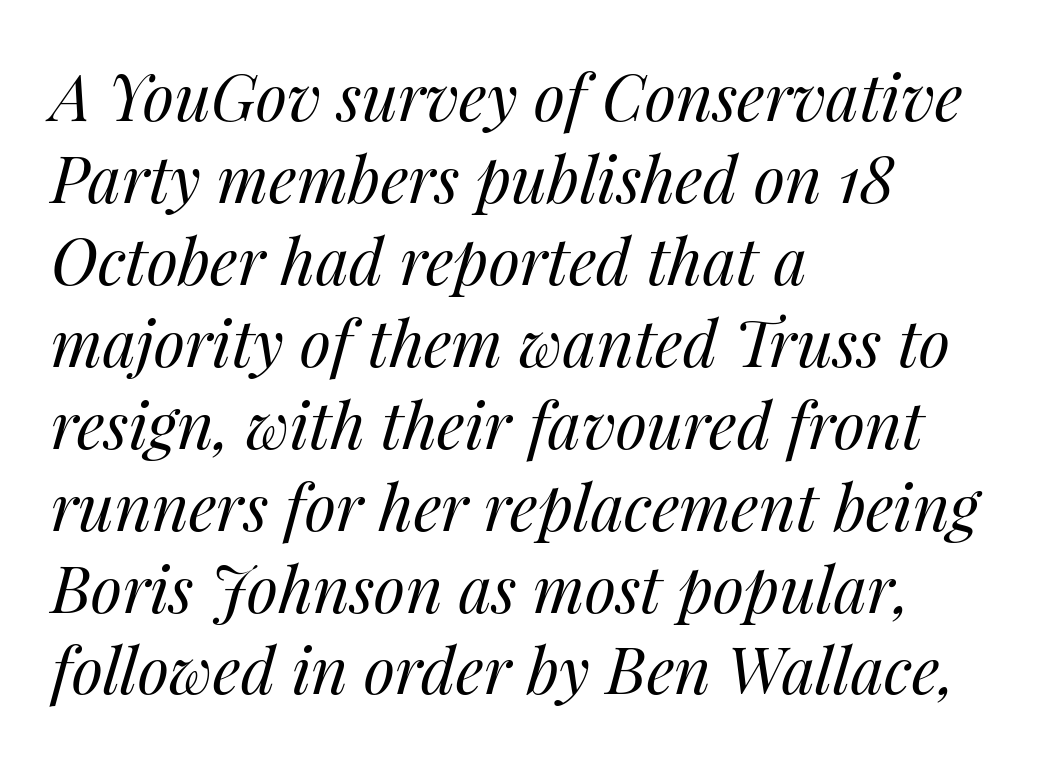
The image shows 64 px regular-weight type, italic (leaning right); set left-aligned, normal line spacing (1.28x), normal letter spacing, not underlined; medium stroke contrast and a medium x-height.
